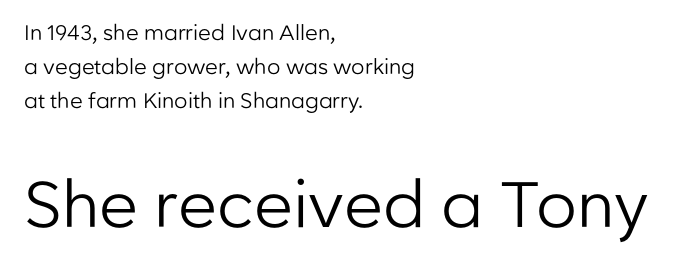
Q: Is the text bold? A: No.
Q: Is the text italic (slanted)? A: No, it is upright.
Q: Is the typeface a serif or a sans-serif typeface? A: Sans-serif.
Q: Is the text underlined? A: No.
Q: How is the paragraph aligned? A: Left-aligned.
Q: Is the spacing between letters normal or unusually wide? A: Normal.
Q: Is the spacing between lines tight, normal or loose? A: Normal.
Q: Which block of text is set in a larger size, the first (top) or the second (bottom)? A: The second (bottom) one.
Q: Width (condensed, normal, or wide)? A: Normal.
Q: Stroke contrast? A: Low.
Q: x-height? A: Medium.
Q: Monospaced? A: No.
